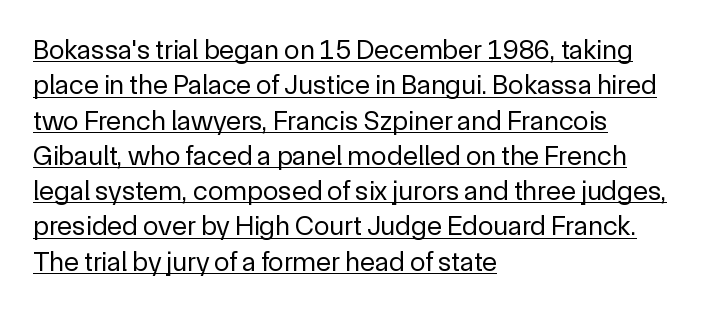
The line texture is even and compact thanks to regular tracking. Emphasis is given by a line drawn under the lettering. Successive baselines arrive at the customary interval. Grotesque or geometric, the face here clearly has no serifs.
